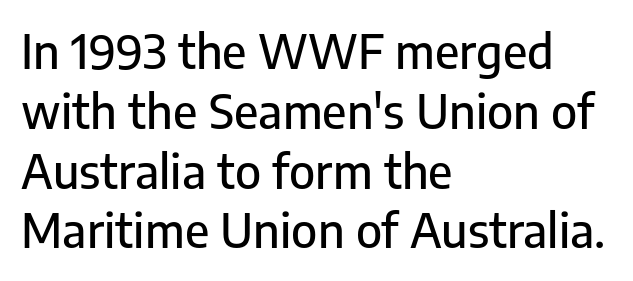
{"serif": "no", "italic": "no", "width": "normal", "stroke_contrast": "low", "x_height": "medium", "monospaced": "no", "underline": "no", "align": "left", "line_spacing": "normal", "line_spacing_ratio": 1.3, "letter_spacing": "normal", "letter_spacing_em": 0.0, "glyph_px": 46}
